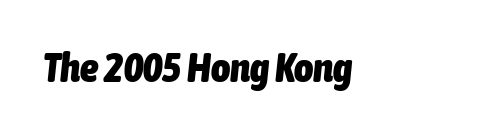
The image shows 41 px heavy, condensed type, italic (leaning right); set normal letter spacing, not underlined; low stroke contrast and a medium x-height.
